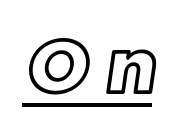
Varying glyph widths throughout — classic text-font behaviour. Check the space under the baseline: a stroke is drawn there. Substantial extra tracking has been applied to these lines.
